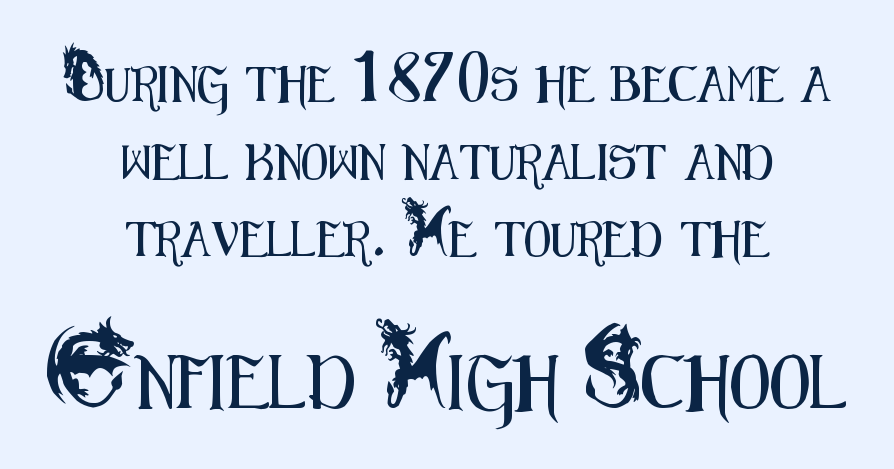
Glance below the letters and you will spot only blank space. Each line is balanced around a shared central axis. A typesetter would call this proportional, since set widths differ per character. If you measured baseline to baseline, you'd find a long distance. You can tell it's not italic because the verticals are truly vertical. The designer gave the closing block more size than the opening block.
